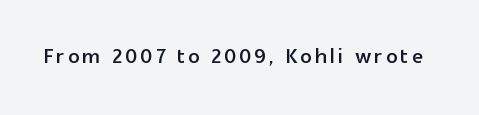
The image shows 28 px sans-serif type, upright; set not underlined; a medium x-height.
